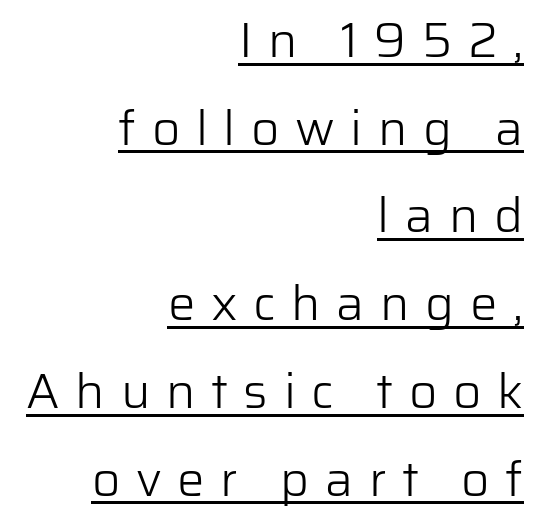
{"serif": "no", "italic": "no", "bold": "no", "weight": "light", "width": "normal", "stroke_contrast": "low", "x_height": "medium", "monospaced": "no", "underline": "yes", "align": "right", "line_spacing_ratio": 1.79, "letter_spacing": "wide", "letter_spacing_em": 0.32, "glyph_px": 49}
